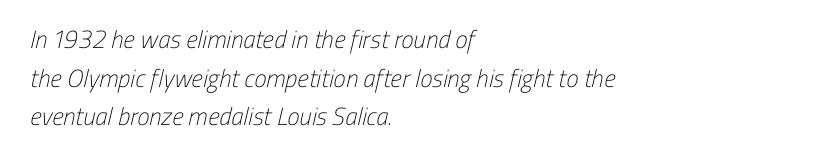
Q: Is the text bold? A: No.
Q: Is the text underlined? A: No.
Q: How is the paragraph aligned? A: Left-aligned.
Q: Is the spacing between letters normal or unusually wide? A: Normal.
Q: Is the spacing between lines tight, normal or loose? A: Normal.
